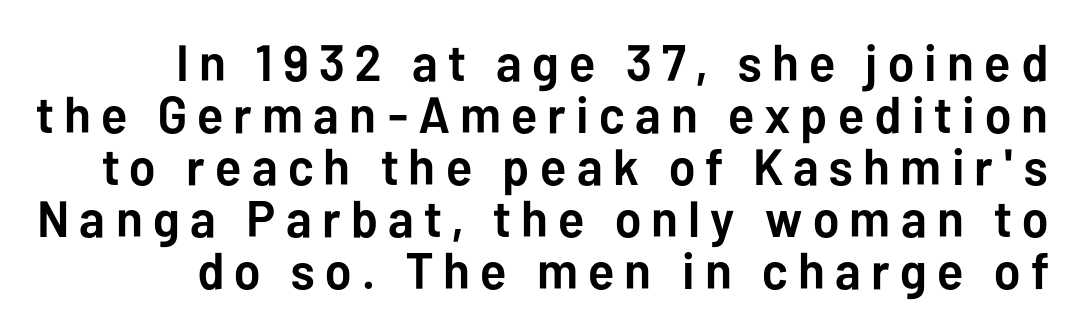
Chunky letters — that's bold for sure. The passage shown is typed in a proportional face where columns would drift. The block of text is dense from top to bottom, with scant space between rows. Beneath every word, the page is bare.
